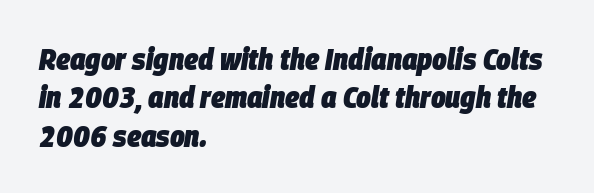
The image shows 31 px heavy, condensed type, italic (leaning right); set left-aligned, line spacing 1.24x, normal letter spacing, not underlined; low stroke contrast and a large x-height.
